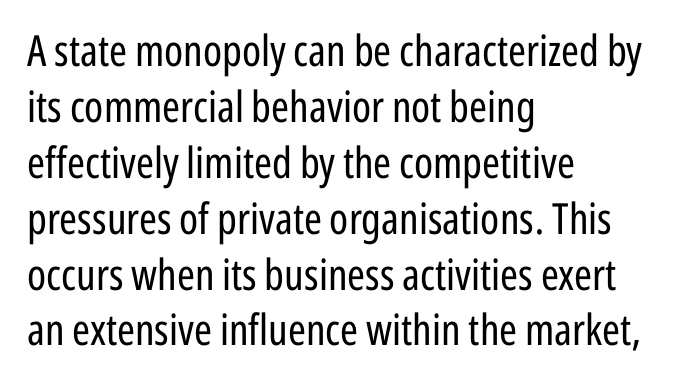
Q: Is the text bold? A: No.
Q: Is the text italic (slanted)? A: No, it is upright.
Q: Is the typeface a serif or a sans-serif typeface? A: Sans-serif.
Q: Is the text underlined? A: No.
Q: How is the paragraph aligned? A: Left-aligned.
Q: Is the spacing between letters normal or unusually wide? A: Normal.
Q: Is the spacing between lines tight, normal or loose? A: Normal.
Q: Width (condensed, normal, or wide)? A: Condensed.
Q: Stroke contrast? A: Low.
Q: x-height? A: Medium.
Q: Monospaced? A: No.
